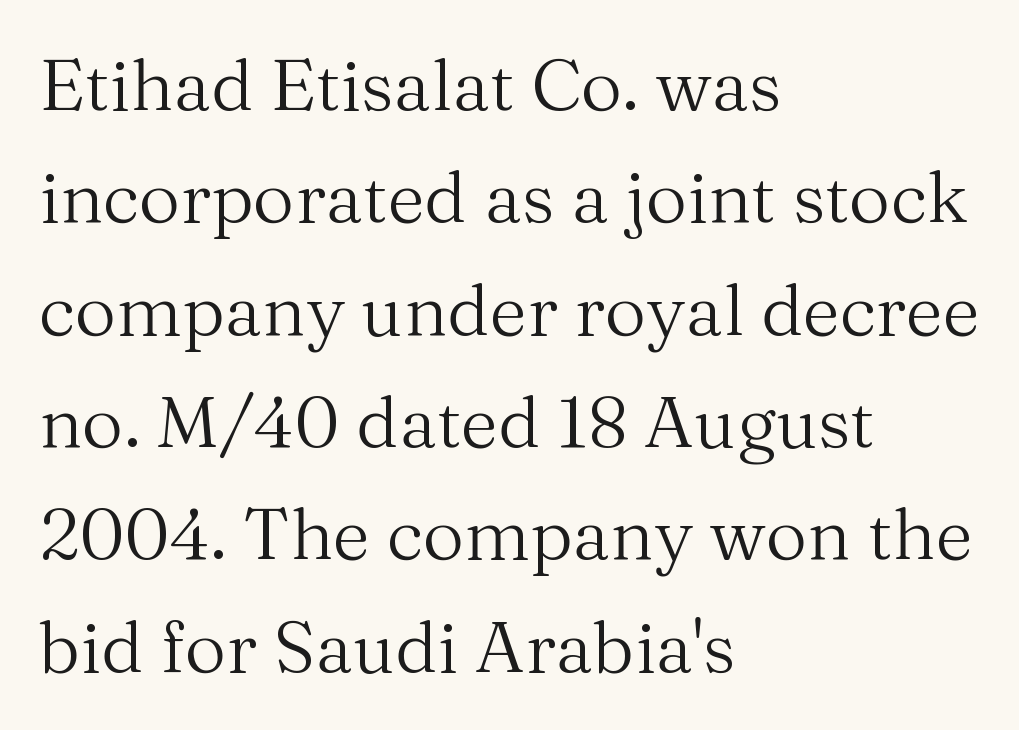
{"serif": "yes", "italic": "no", "bold": "no", "weight": "regular", "width": "normal", "stroke_contrast": "medium", "x_height": "medium", "monospaced": "no", "underline": "no", "align": "left", "line_spacing": "normal", "line_spacing_ratio": 1.56, "letter_spacing": "normal", "letter_spacing_em": 0.0, "glyph_px": 72}
